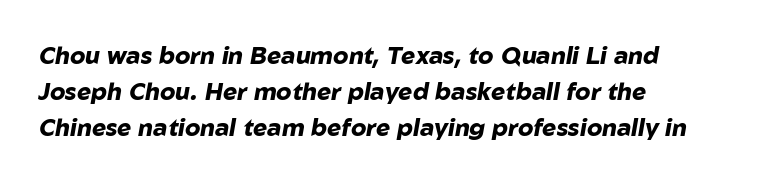
Q: Is the text bold? A: Yes.
Q: Is the text italic (slanted)? A: Yes, it leans right by about 10 degrees.
Q: Is the text underlined? A: No.
Q: How is the paragraph aligned? A: Left-aligned.
Q: Is the spacing between letters normal or unusually wide? A: Normal.
Q: Is the spacing between lines tight, normal or loose? A: Normal.
